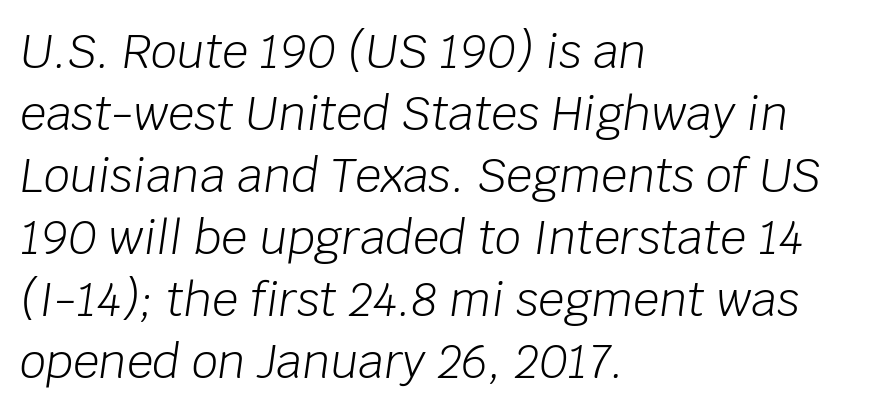
Q: Is the text bold? A: No.
Q: Is the text italic (slanted)? A: Yes, it leans right by about 8 degrees.
Q: Is the text underlined? A: No.
Q: How is the paragraph aligned? A: Left-aligned.
Q: Is the spacing between letters normal or unusually wide? A: Normal.
Q: Is the spacing between lines tight, normal or loose? A: Normal.
Q: Width (condensed, normal, or wide)? A: Normal.
Q: Stroke contrast? A: Low.
Q: x-height? A: Large.
Q: Monospaced? A: No.
